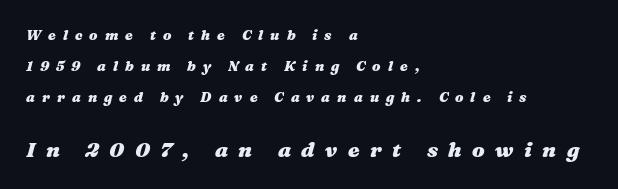
{"italic": "yes", "lean": "right", "slant_degrees": 16, "bold": "yes", "underline": "no", "align": "left", "line_spacing": "loose", "line_spacing_ratio": 2.21, "letter_spacing": "wide", "letter_spacing_em": 0.5, "larger_block": "second", "size_ratio": 1.5, "glyph_px": 21}
